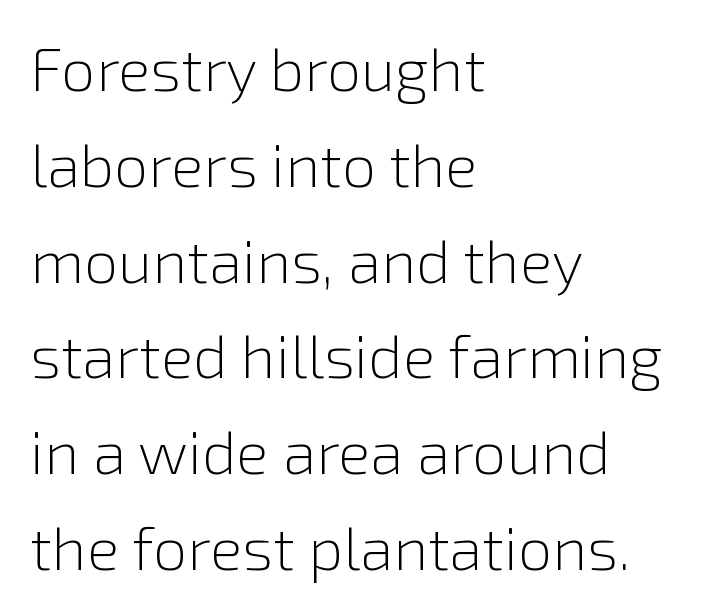
The image shows 61 px light sans-serif type, upright; set left-aligned, normal line spacing (1.57x), normal letter spacing, not underlined; a medium x-height.
